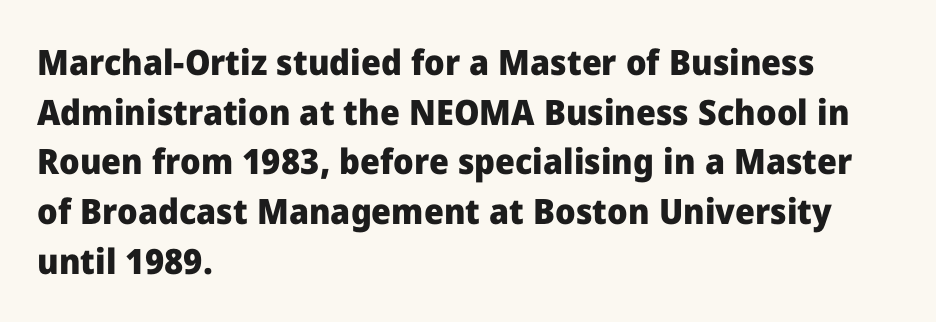
The image shows 35 px heavy sans-serif type, upright; set left-aligned, normal line spacing (1.42x), normal letter spacing, not underlined; low stroke contrast and a medium x-height.
